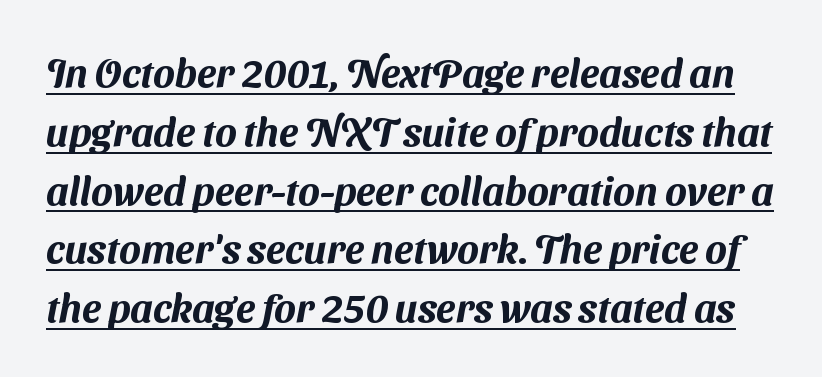
{"serif": "no", "width": "normal", "stroke_contrast": "medium", "x_height": "medium", "monospaced": "no", "underline": "yes", "line_spacing": "normal", "line_spacing_ratio": 1.47, "letter_spacing": "normal", "letter_spacing_em": 0.0, "glyph_px": 40}
